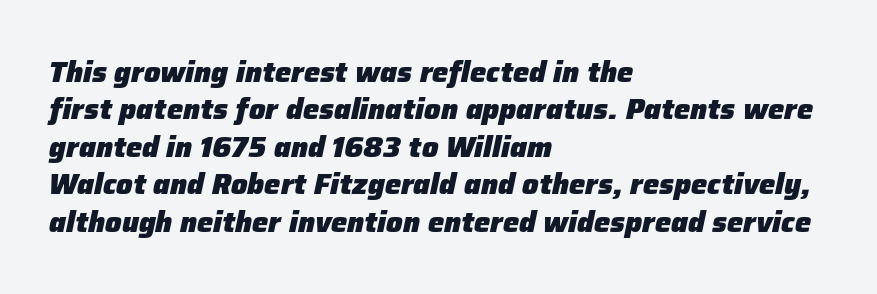
The image shows 29 px heavy type, italic (leaning right); set left-aligned, normal line spacing (1.29x), normal letter spacing, not underlined; low stroke contrast and a medium x-height.
